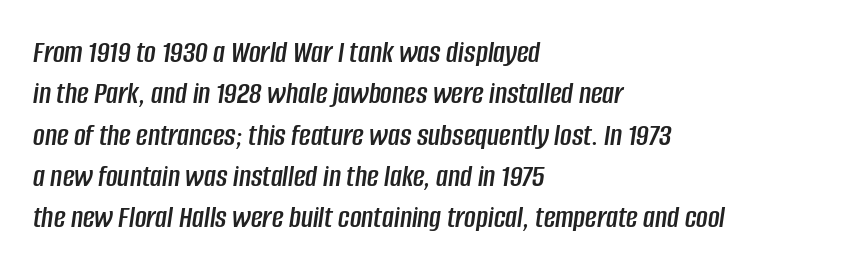
{"italic": "yes", "lean": "right", "slant_degrees": 8, "width": "condensed", "stroke_contrast": "low", "x_height": "large", "monospaced": "no", "underline": "no", "align": "left", "line_spacing": "normal", "line_spacing_ratio": 1.29, "letter_spacing": "normal", "letter_spacing_em": 0.0, "glyph_px": 32}
